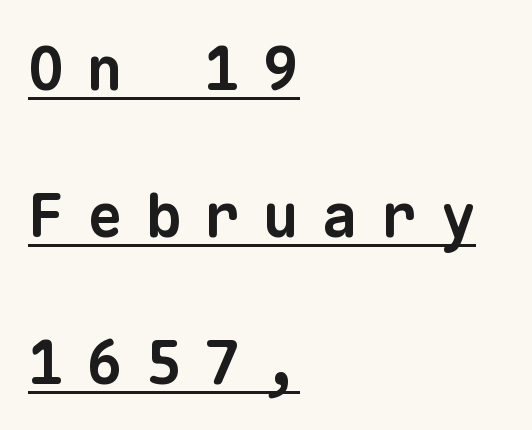
All the whitespace from short lines collects on the right. Underlined type. This rendering employs a face without finishing strokes, i.e., a sans-serif. Students, note that the glyphs here are deliberately spaced far apart.
